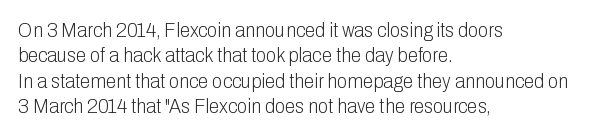
The image shows 21 px text type, upright; set left-aligned, line spacing 1.21x, normal letter spacing, not underlined.
